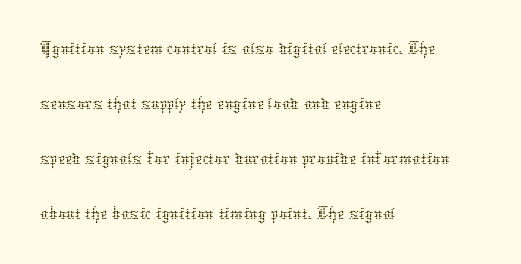
The image shows 41 px thin type, upright; set left-aligned, normal line spacing (1.34x), normal letter spacing, not underlined; low stroke contrast and a medium x-height.
